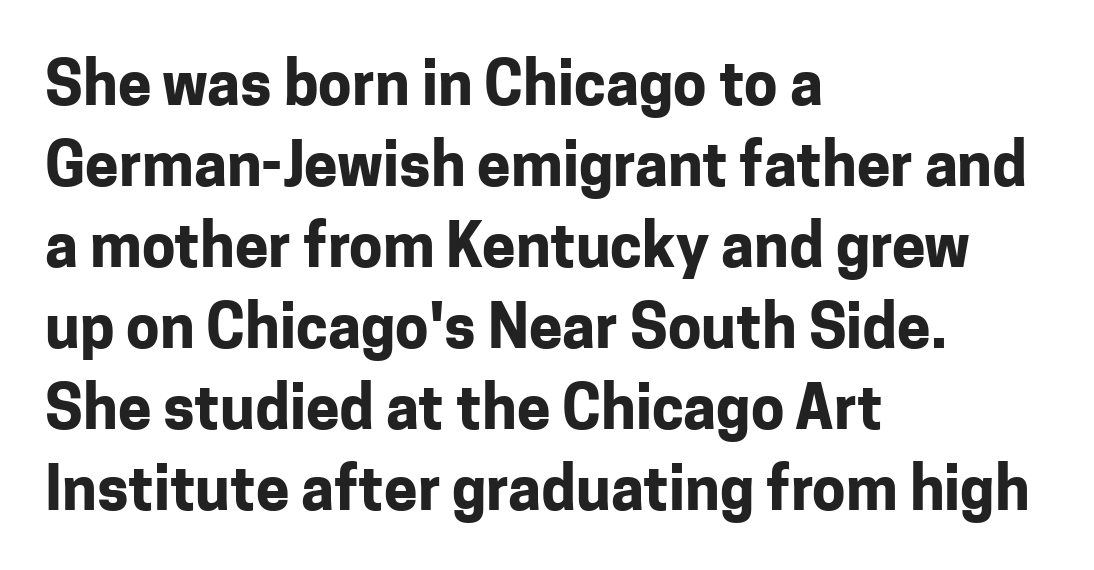
The image shows 60 px bold sans-serif type, upright; set left-aligned, normal line spacing (1.35x), normal letter spacing, not underlined; low stroke contrast and a medium x-height.
